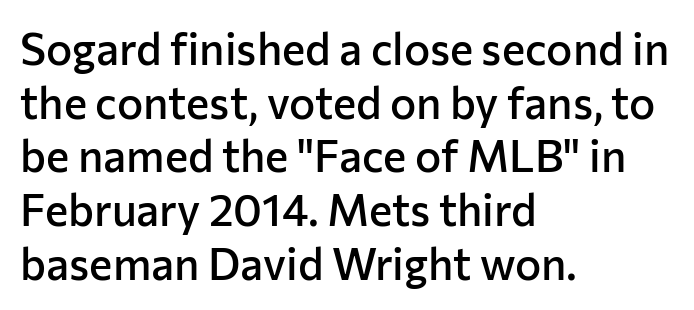
The image shows 44 px semibold sans-serif type, upright; set left-aligned, line spacing 1.22x, normal letter spacing, not underlined; low stroke contrast and a medium x-height.
